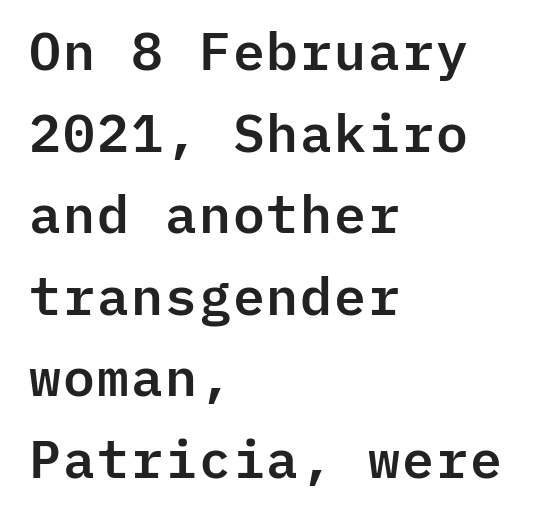
The image shows 53 px sans-serif type, upright, monospaced; set left-aligned, normal line spacing (1.54x), normal letter spacing, not underlined; low stroke contrast and a medium x-height.
